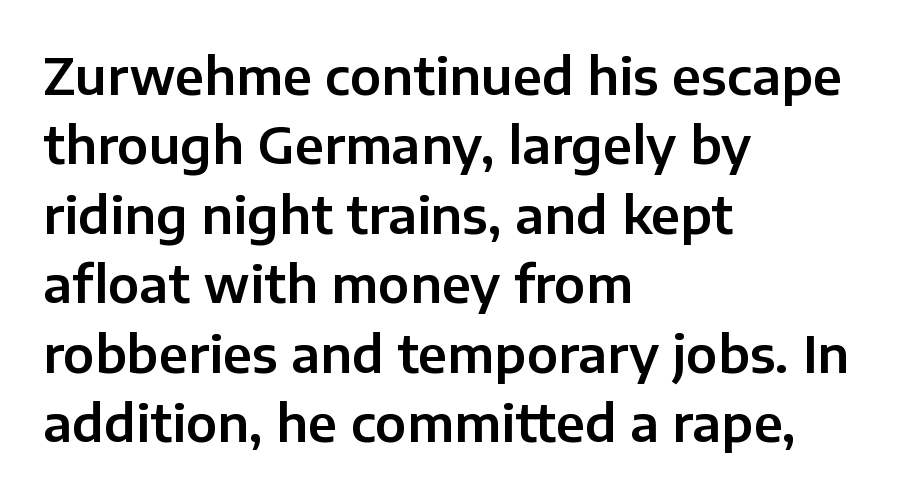
{"serif": "no", "italic": "no", "width": "normal", "stroke_contrast": "low", "x_height": "medium", "monospaced": "no", "underline": "no", "align": "left", "line_spacing": "normal", "line_spacing_ratio": 1.39, "letter_spacing": "normal", "letter_spacing_em": 0.0, "glyph_px": 50}
